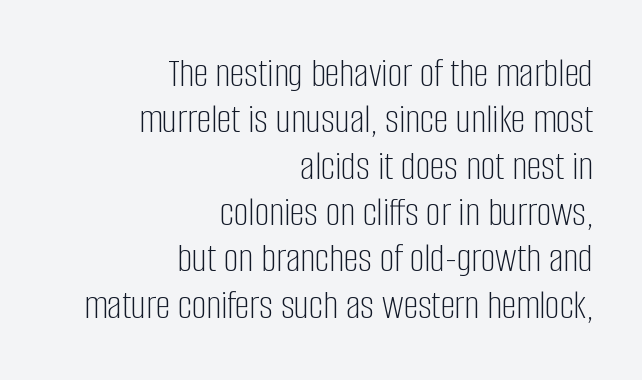
{"serif": "no", "italic": "no", "bold": "no", "weight": "light", "width": "condensed", "stroke_contrast": "low", "x_height": "large", "monospaced": "no", "underline": "no", "align": "right", "line_spacing": "tight", "line_spacing_ratio": 1.13, "letter_spacing": "normal", "letter_spacing_em": 0.0, "glyph_px": 41}
